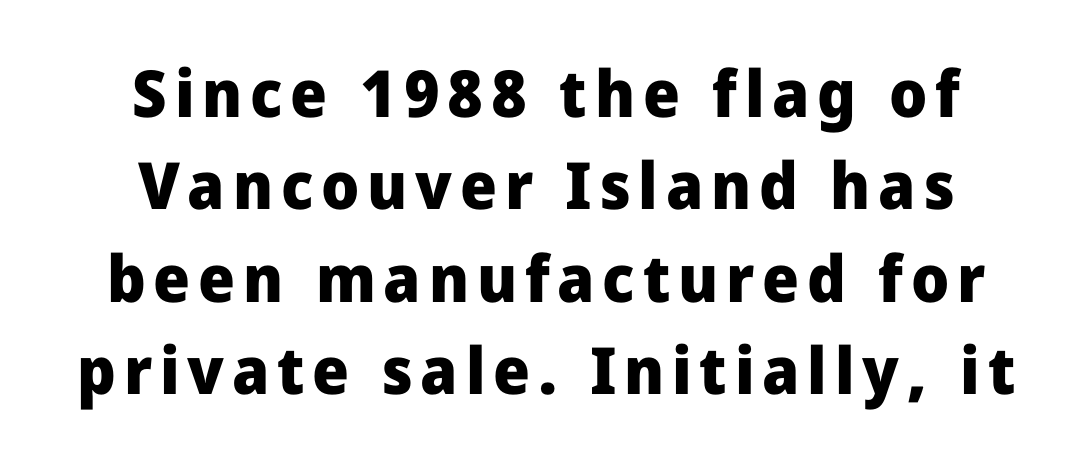
Spacing verdict: proportional, widths tailored to each character. The passage shown stacks its lines at a standard gap. The foot of each line stays bare and open. This sample uses a sans-serif face. Stroke thickness is high; the sample reads as a true bold. Layout note: lines centered.
